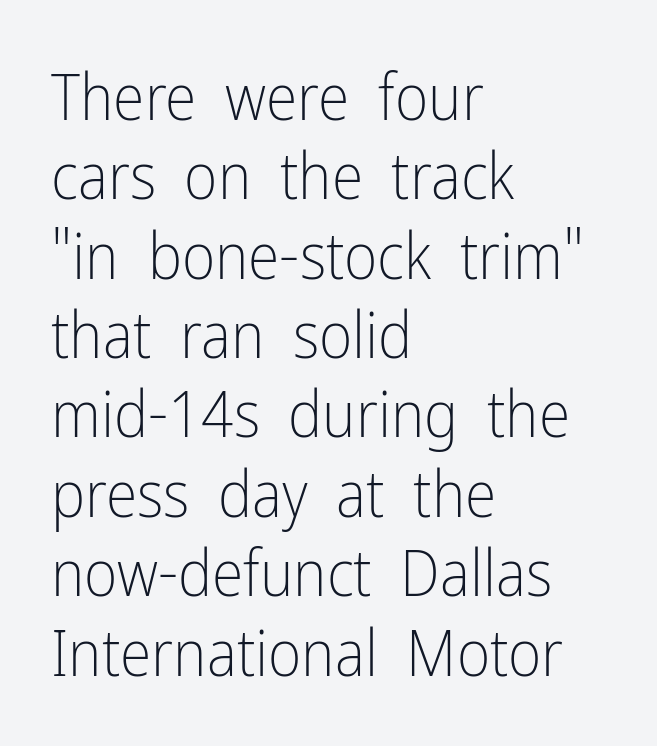
Q: Is the text bold? A: No.
Q: Is the text italic (slanted)? A: No, it is upright.
Q: Is the typeface a serif or a sans-serif typeface? A: Sans-serif.
Q: Is the text underlined? A: No.
Q: How is the paragraph aligned? A: Left-aligned.
Q: Is the spacing between letters normal or unusually wide? A: Normal.
Q: Width (condensed, normal, or wide)? A: Condensed.
Q: Stroke contrast? A: Low.
Q: x-height? A: Medium.
Q: Monospaced? A: No.
